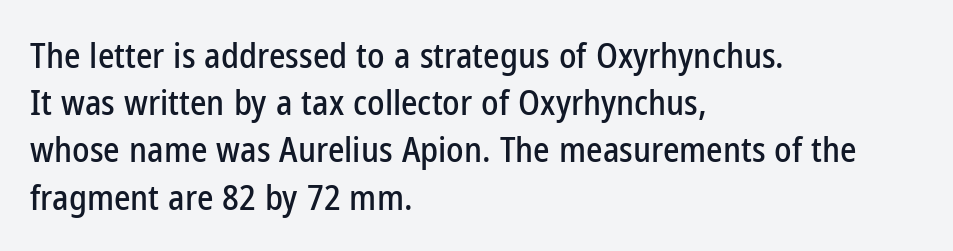
The image shows 35 px condensed sans-serif type, upright; set left-aligned, normal line spacing (1.35x), normal letter spacing, not underlined; low stroke contrast and a medium x-height.
